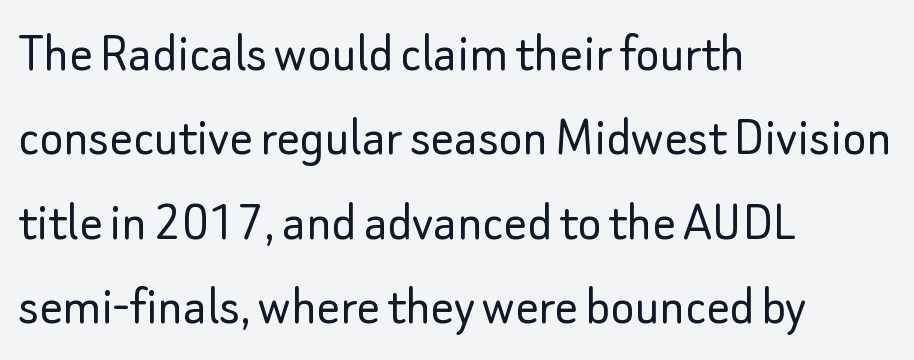
The image shows 57 px light sans-serif type, upright; set left-aligned, normal line spacing (1.48x), normal letter spacing, not underlined; low stroke contrast and a small x-height.
